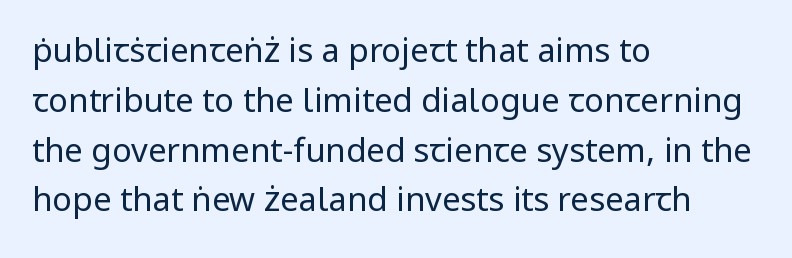
Q: Is the text bold? A: No.
Q: Is the text italic (slanted)? A: No, it is upright.
Q: Is the typeface a serif or a sans-serif typeface? A: Sans-serif.
Q: Is the text underlined? A: No.
Q: How is the paragraph aligned? A: Left-aligned.
Q: Is the spacing between letters normal or unusually wide? A: Normal.
Q: Is the spacing between lines tight, normal or loose? A: Normal.
Q: Width (condensed, normal, or wide)? A: Normal.
Q: Stroke contrast? A: Low.
Q: x-height? A: Medium.
Q: Monospaced? A: No.
